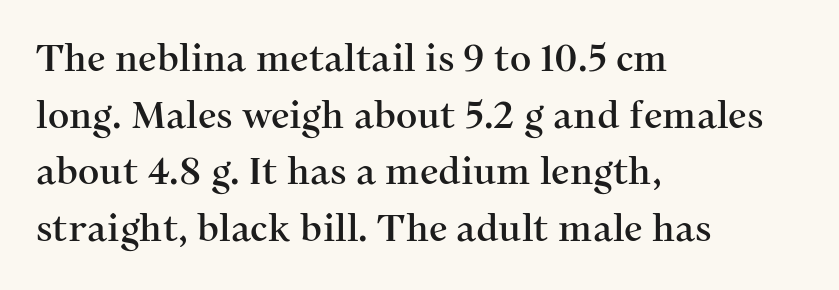
Q: Is the text italic (slanted)? A: No, it is upright.
Q: Is the typeface a serif or a sans-serif typeface? A: Serif.
Q: Is the text underlined? A: No.
Q: How is the paragraph aligned? A: Left-aligned.
Q: Is the spacing between letters normal or unusually wide? A: Normal.
Q: Is the spacing between lines tight, normal or loose? A: Normal.
Q: Width (condensed, normal, or wide)? A: Normal.
Q: Stroke contrast? A: Medium.
Q: x-height? A: Medium.
Q: Monospaced? A: No.
